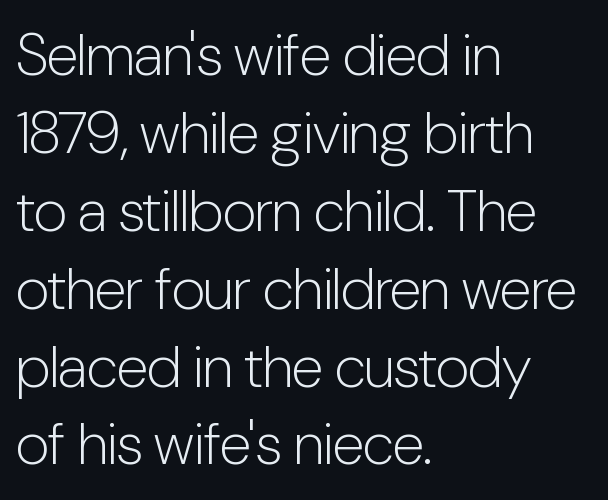
{"serif": "no", "italic": "no", "bold": "no", "weight": "light", "width": "condensed", "stroke_contrast": "low", "x_height": "medium", "monospaced": "no", "underline": "no", "align": "left", "line_spacing": "normal", "line_spacing_ratio": 1.32, "letter_spacing": "normal", "letter_spacing_em": 0.0, "glyph_px": 59}
